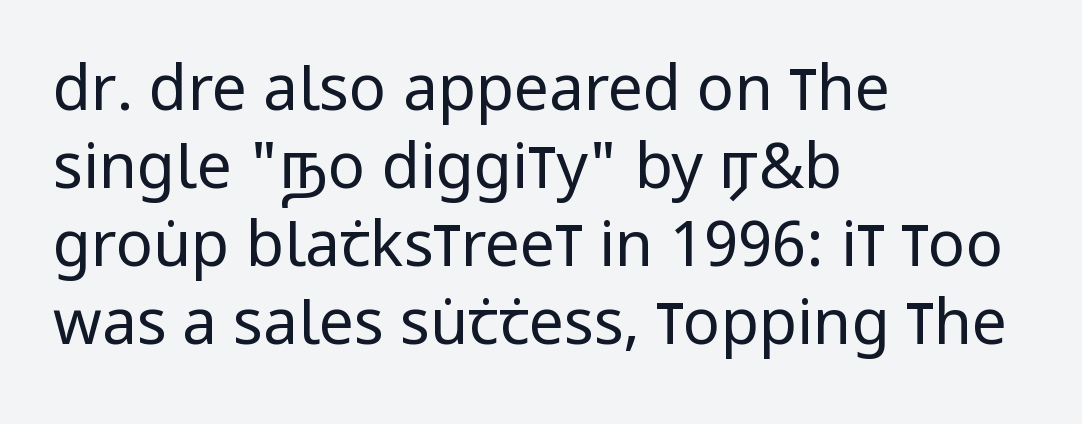
Q: Is the text bold? A: No.
Q: Is the text italic (slanted)? A: No, it is upright.
Q: Is the typeface a serif or a sans-serif typeface? A: Sans-serif.
Q: Is the text underlined? A: No.
Q: How is the paragraph aligned? A: Left-aligned.
Q: Is the spacing between letters normal or unusually wide? A: Normal.
Q: Is the spacing between lines tight, normal or loose? A: Normal.
Q: Width (condensed, normal, or wide)? A: Condensed.
Q: Stroke contrast? A: Low.
Q: x-height? A: Large.
Q: Monospaced? A: No.
